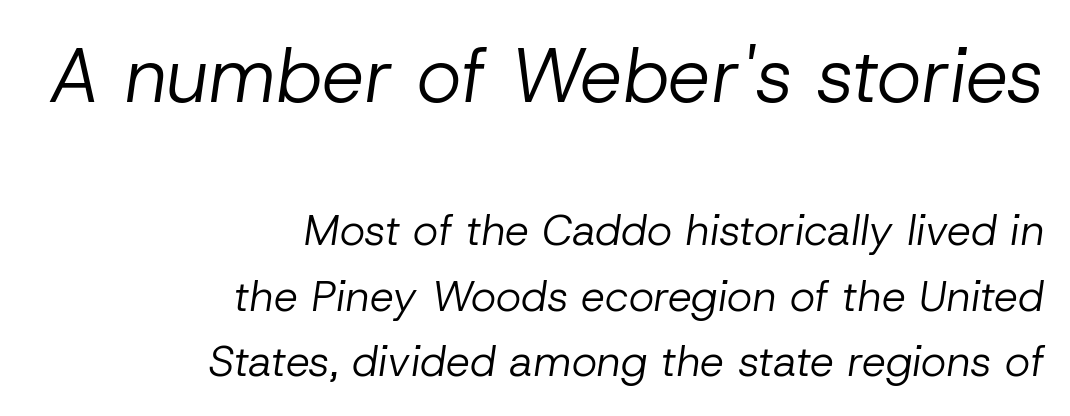
A light-to-regular cut is what we see here. Spacing between characters is what you'd get straight out of the box. Block one is the big one; block two sits smaller underneath. If you measured baseline to baseline, you'd find a middling distance. The text block is weighted toward the right margin, trailing off unevenly leftward.
